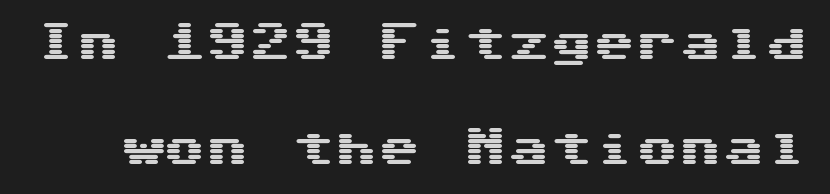
The designer dialed line spacing up above the default. Each word holds together tightly as a unit, with standard inter-letter gaps. No italicization has been applied; the sample stays upright. Does the type have serifs? No, each stem ends abruptly.
